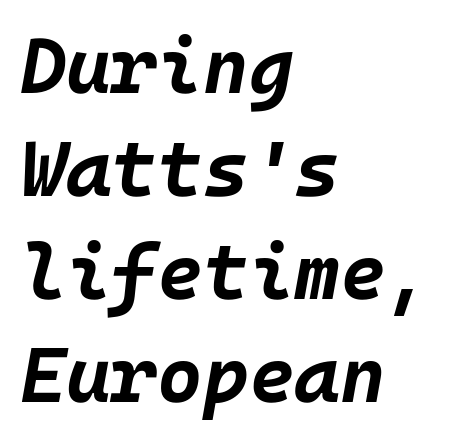
The image shows 78 px bold type, italic (leaning right); set left-aligned, normal line spacing (1.32x), normal letter spacing, not underlined; low stroke contrast and a large x-height.
